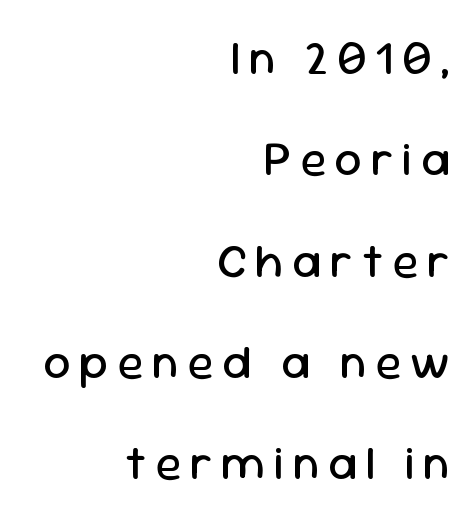
The image shows 48 px regular-weight sans-serif type, upright; set right-aligned, loose line spacing (2.11x), not underlined; low stroke contrast and a medium x-height.
